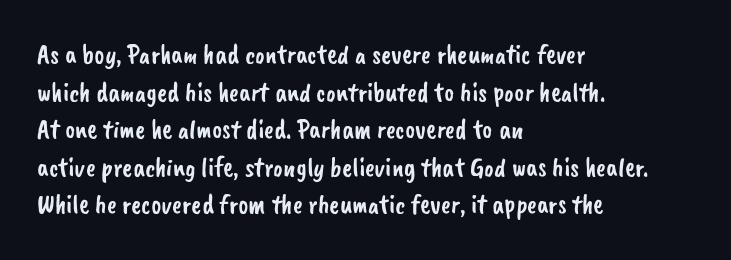
The image shows 27 px text type; set left-aligned, normal line spacing (1.39x), normal letter spacing, not underlined.
